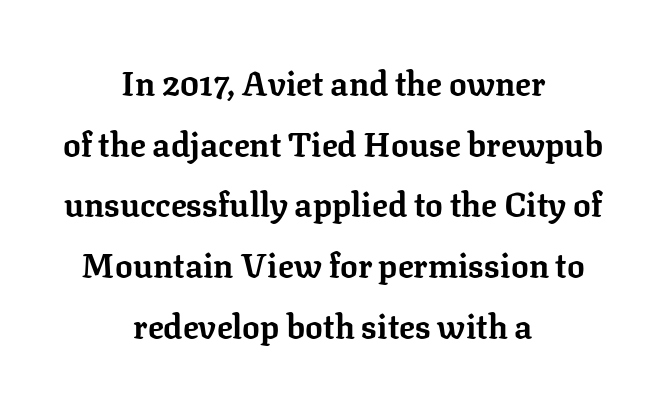
Q: Is the text bold? A: Yes.
Q: Is the text italic (slanted)? A: No, it is upright.
Q: Is the typeface a serif or a sans-serif typeface? A: Serif.
Q: Is the text underlined? A: No.
Q: How is the paragraph aligned? A: Centered.
Q: Is the spacing between letters normal or unusually wide? A: Normal.
Q: Width (condensed, normal, or wide)? A: Normal.
Q: Stroke contrast? A: Low.
Q: x-height? A: Medium.
Q: Monospaced? A: No.
